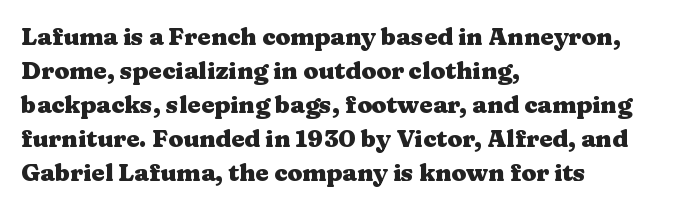
The image shows 24 px bold type, upright; set left-aligned, normal line spacing (1.42x), normal letter spacing, not underlined.
